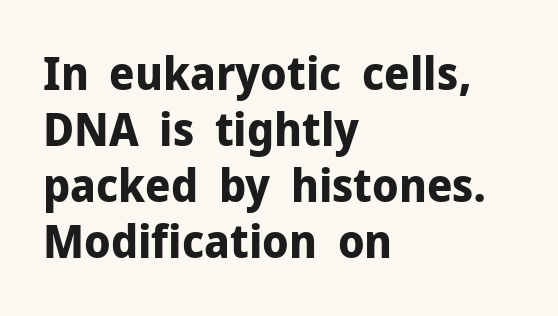
Q: Is the text bold? A: Yes.
Q: Is the text italic (slanted)? A: No, it is upright.
Q: Is the typeface a serif or a sans-serif typeface? A: Sans-serif.
Q: Is the text underlined? A: No.
Q: How is the paragraph aligned? A: Left-aligned.
Q: Is the spacing between letters normal or unusually wide? A: Normal.
Q: Width (condensed, normal, or wide)? A: Normal.
Q: Stroke contrast? A: Low.
Q: x-height? A: Medium.
Q: Monospaced? A: No.
